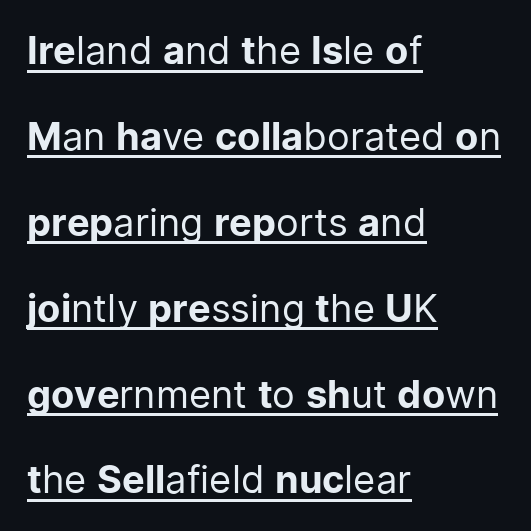
Q: Is the text bold? A: No.
Q: Is the text italic (slanted)? A: No, it is upright.
Q: Is the typeface a serif or a sans-serif typeface? A: Sans-serif.
Q: Is the text underlined? A: Yes.
Q: How is the paragraph aligned? A: Left-aligned.
Q: Is the spacing between letters normal or unusually wide? A: Normal.
Q: Is the spacing between lines tight, normal or loose? A: Loose.
Q: Width (condensed, normal, or wide)? A: Normal.
Q: Stroke contrast? A: Low.
Q: x-height? A: Medium.
Q: Monospaced? A: No.
